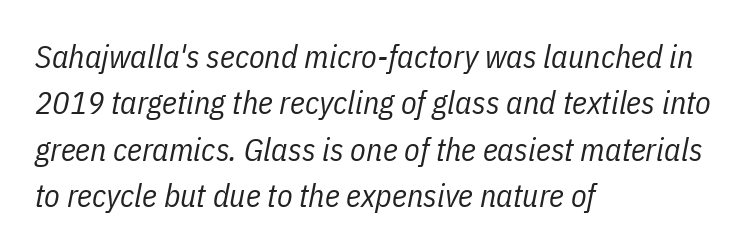
The image shows 32 px regular-weight, condensed type, italic (leaning right); set left-aligned, normal line spacing (1.45x), normal letter spacing, not underlined; low stroke contrast and a medium x-height.
